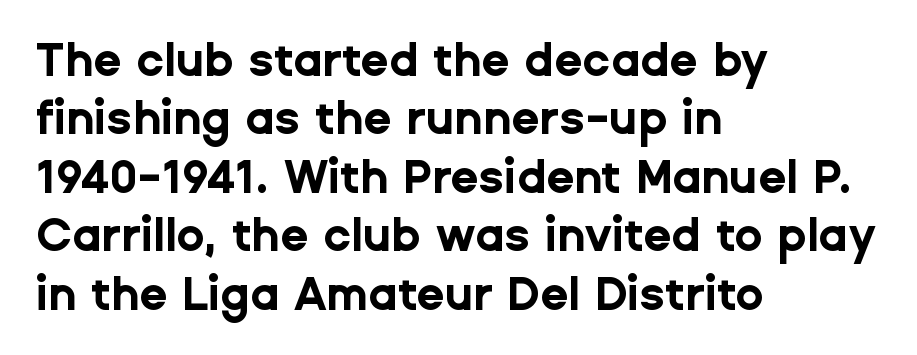
Q: Is the text bold? A: Yes.
Q: Is the text italic (slanted)? A: No, it is upright.
Q: Is the typeface a serif or a sans-serif typeface? A: Sans-serif.
Q: Is the text underlined? A: No.
Q: How is the paragraph aligned? A: Left-aligned.
Q: Is the spacing between letters normal or unusually wide? A: Normal.
Q: Is the spacing between lines tight, normal or loose? A: Normal.
Q: Width (condensed, normal, or wide)? A: Normal.
Q: Stroke contrast? A: Low.
Q: x-height? A: Medium.
Q: Monospaced? A: No.
